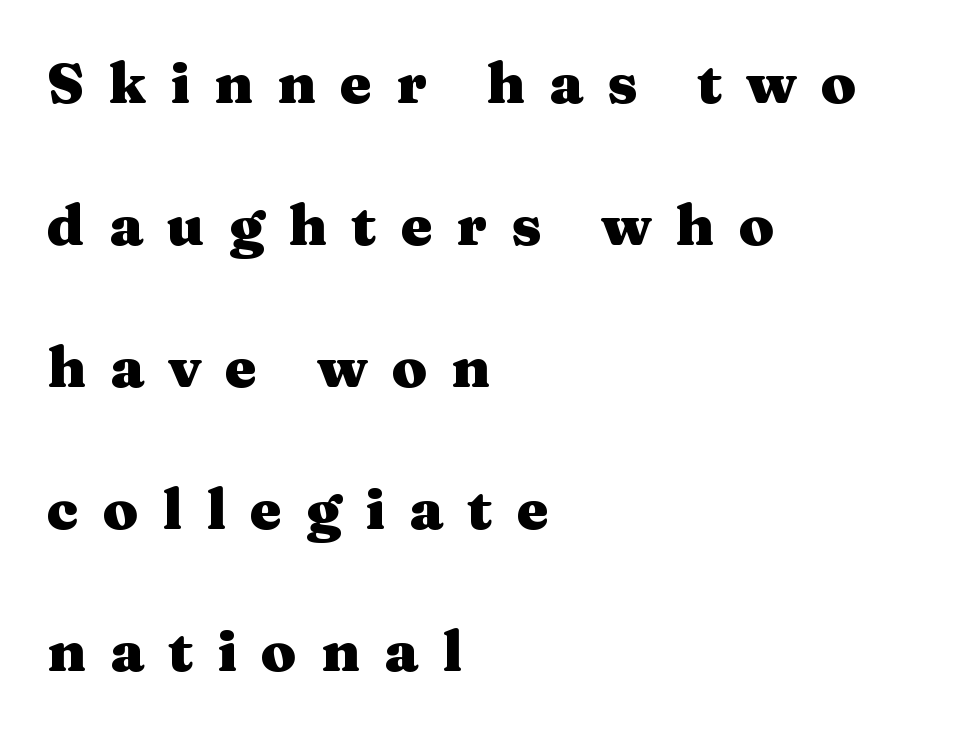
The axis of the letterforms is exactly vertical. The typesetter chose a ragged-right arrangement here. The face used here has the dense, thick strokes of a bold. If you measured baseline to baseline, you'd find a long distance.
